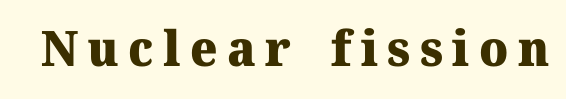
Each row of text sits above clean, open space. Caption: bold face, heavy strokes. Looks like regular typesetting: each glyph gets only the width it needs. The typography opts for an upright posture over an oblique one. Does the type have serifs? Yes, each stem ends in a small foot.
